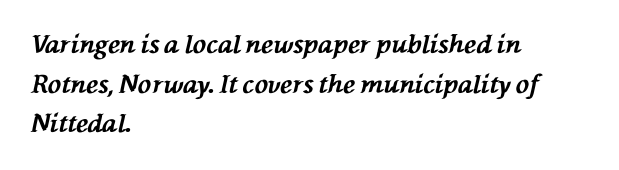
Q: Is the text bold? A: Yes.
Q: Is the text italic (slanted)? A: Yes, it leans left by about 76 degrees.
Q: Is the text underlined? A: No.
Q: How is the paragraph aligned? A: Left-aligned.
Q: Is the spacing between letters normal or unusually wide? A: Normal.
Q: Is the spacing between lines tight, normal or loose? A: Normal.
